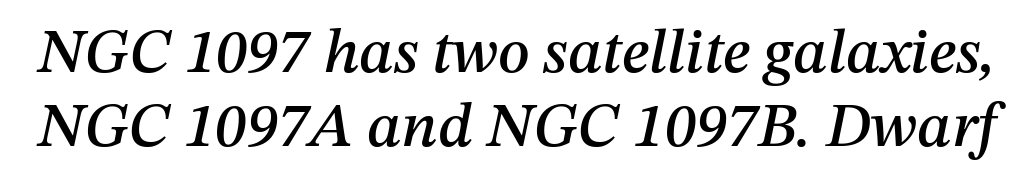
The image shows 63 px text type, italic (leaning right); set line spacing 1.18x, normal letter spacing, not underlined; medium stroke contrast and a medium x-height.
